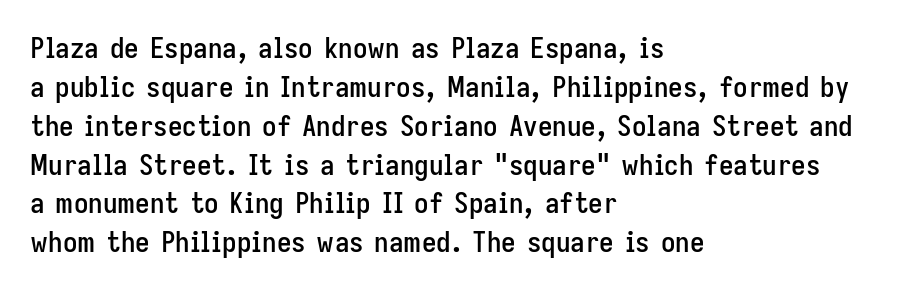
Q: Is the text italic (slanted)? A: No, it is upright.
Q: Is the typeface a serif or a sans-serif typeface? A: Sans-serif.
Q: Is the text underlined? A: No.
Q: How is the paragraph aligned? A: Left-aligned.
Q: Is the spacing between letters normal or unusually wide? A: Normal.
Q: Is the spacing between lines tight, normal or loose? A: Normal.
Q: Width (condensed, normal, or wide)? A: Condensed.
Q: Stroke contrast? A: Low.
Q: x-height? A: Medium.
Q: Monospaced? A: No.
